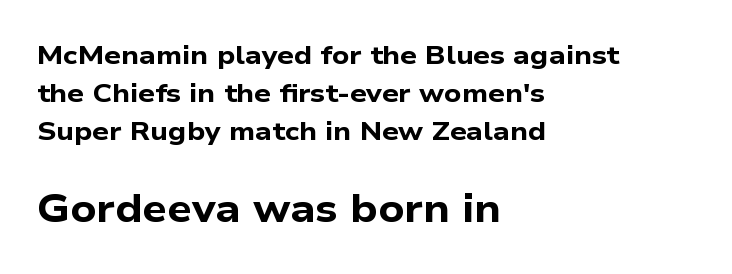
{"serif": "no", "bold": "yes", "weight": "bold", "width": "wide", "stroke_contrast": "low", "x_height": "medium", "monospaced": "no", "underline": "no", "align": "left", "line_spacing": "normal", "line_spacing_ratio": 1.46, "letter_spacing": "normal", "letter_spacing_em": 0.0, "larger_block": "second", "size_ratio": 1.5, "glyph_px": 39}
